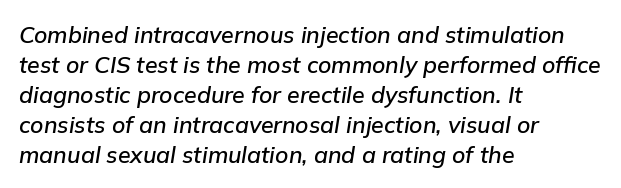
The lines in this sample share a left origin and differ only in where they stop. Rendered with sloped, italic letterforms. A typesetter would call this leading conventional body-copy spacing. Underlining? Definitely not there. Between one letter and the next there's only the usual sliver of space.
